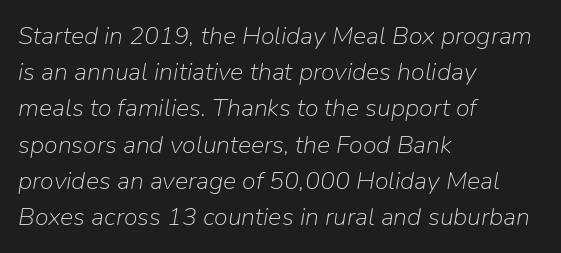
The horizontal fit of the characters is conventional and even. Honestly, there is no underline to notice here at all. Stems here are at most as thick as an everyday book face. The rendering anchors every line to the left-hand side. If you measured baseline to baseline, you'd find a middling distance.
